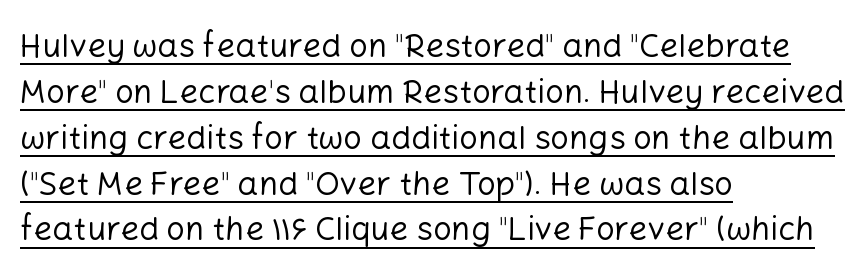
Teacher's note: observe the even left margin — that is flush-left alignment. Quick note: not italic, upright. Stroke mass is kept to a normal reading level or below. A normal amount of white space separates one row of letters from the next. Think of a printed novel: that variable character pitch is what you see here.
